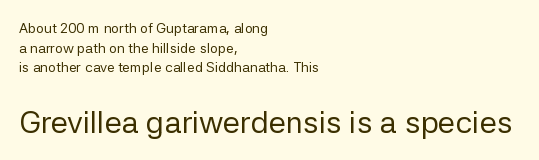
Vertical strokes here are truly vertical. Each row of text sits above clean, open space. If you squint, the bottom block still reads clearly — it's the larger of the two. A typesetter would call this leading conventional body-copy spacing.
